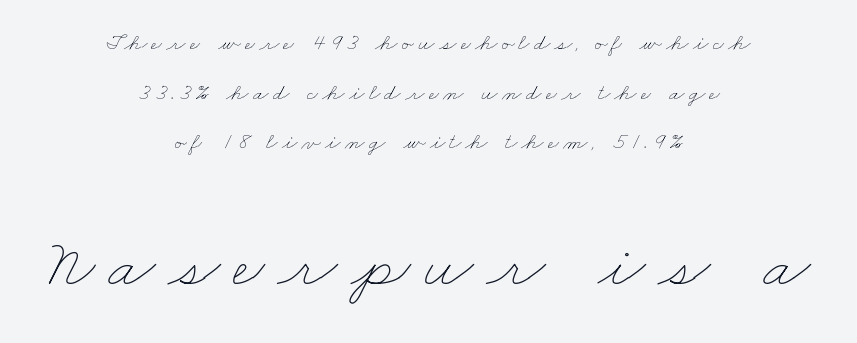
Q: Is the text bold? A: No.
Q: Is the text underlined? A: No.
Q: How is the paragraph aligned? A: Centered.
Q: Is the spacing between lines tight, normal or loose? A: Loose.
Q: Which block of text is set in a larger size, the first (top) or the second (bottom)? A: The second (bottom) one.
Q: Width (condensed, normal, or wide)? A: Wide.
Q: Stroke contrast? A: Low.
Q: x-height? A: Small.
Q: Monospaced? A: No.
